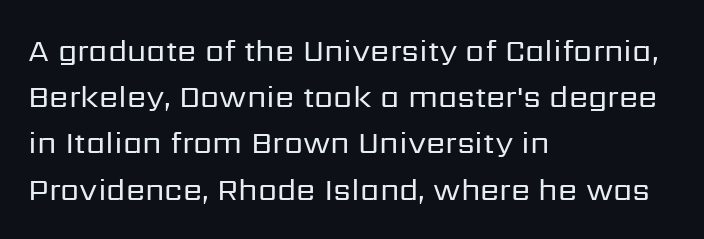
If you drew a line through each stem, it would be perfectly vertical. Check under the words: just untouched page. You could not count columns in this text — the font is proportionally spaced. Baseline-to-baseline distance is the conventional proportion of letter height. The line texture is even and compact thanks to regular tracking.
